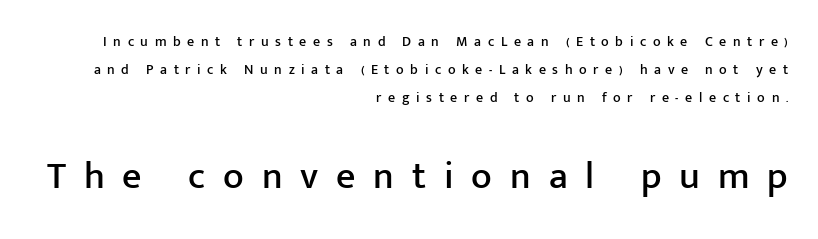
The image shows 38 px sans-serif type, upright; set right-aligned, loose line spacing (2.01x), unusually wide letter spacing (+0.47 em), not underlined; the second (bottom) block is 2.71x larger; low stroke contrast and a medium x-height.
